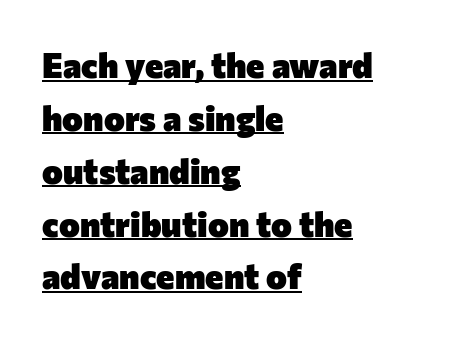
Q: Is the text bold? A: Yes.
Q: Is the text italic (slanted)? A: No, it is upright.
Q: Is the typeface a serif or a sans-serif typeface? A: Sans-serif.
Q: Is the text underlined? A: Yes.
Q: How is the paragraph aligned? A: Left-aligned.
Q: Is the spacing between letters normal or unusually wide? A: Normal.
Q: Is the spacing between lines tight, normal or loose? A: Normal.
Q: Width (condensed, normal, or wide)? A: Normal.
Q: Stroke contrast? A: Low.
Q: x-height? A: Medium.
Q: Monospaced? A: No.
